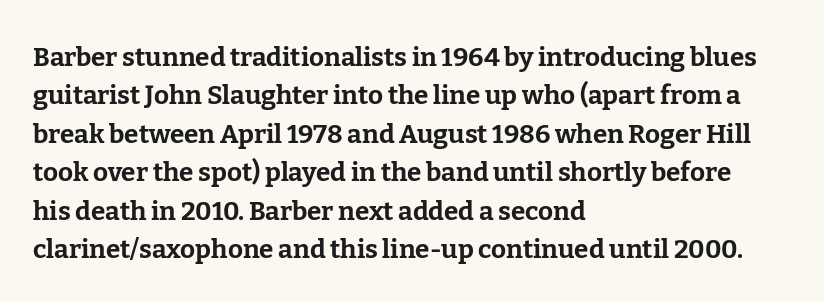
The image shows 26 px bold type, upright; set left-aligned, normal line spacing (1.48x), normal letter spacing, not underlined.
